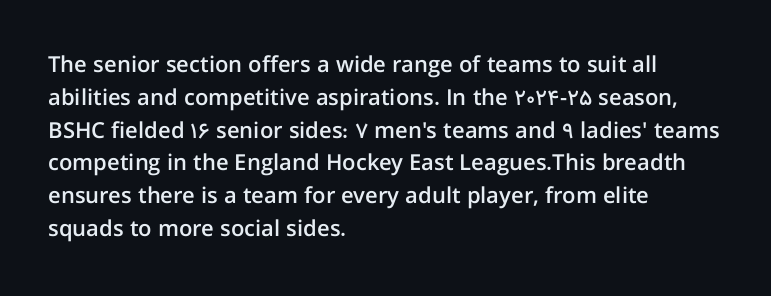
This sample is left-justified, so line endings fall wherever the words run out. Has an underline been added? It has not. The glyphs have the mass of a demibold cut, below bold. Nothing unusual about the tracking: characters are spaced as the font intends.
